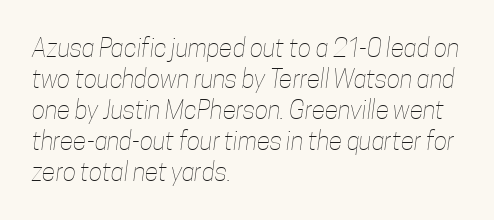
{"bold": "no", "underline": "no", "align": "left", "line_spacing_ratio": 1.24, "letter_spacing": "normal", "letter_spacing_em": 0.0, "glyph_px": 25}
